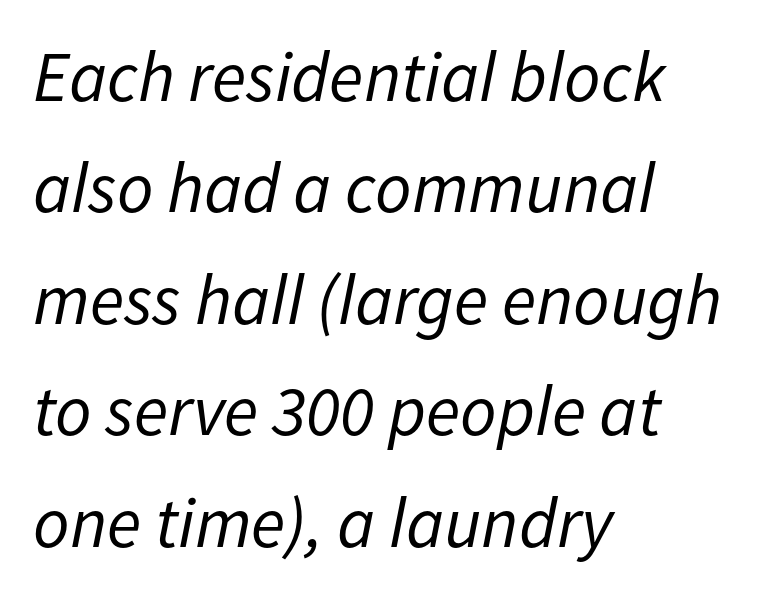
{"italic": "yes", "lean": "right", "slant_degrees": 11, "bold": "no", "weight": "regular", "width": "normal", "stroke_contrast": "low", "x_height": "medium", "monospaced": "no", "underline": "no", "align": "left", "line_spacing": "normal", "line_spacing_ratio": 1.57, "letter_spacing": "normal", "letter_spacing_em": 0.0, "glyph_px": 71}
